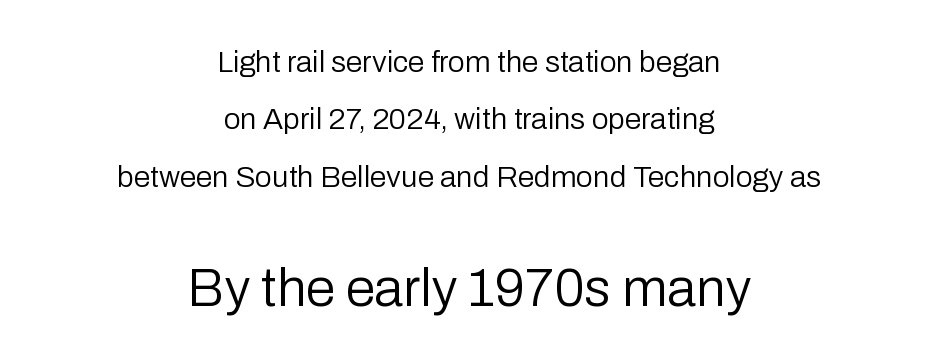
{"serif": "no", "italic": "no", "bold": "no", "weight": "regular", "width": "normal", "stroke_contrast": "low", "x_height": "medium", "monospaced": "no", "underline": "no", "align": "center", "line_spacing": "loose", "line_spacing_ratio": 1.91, "letter_spacing": "normal", "letter_spacing_em": 0.0, "larger_block": "second", "size_ratio": 1.77, "glyph_px": 53}
